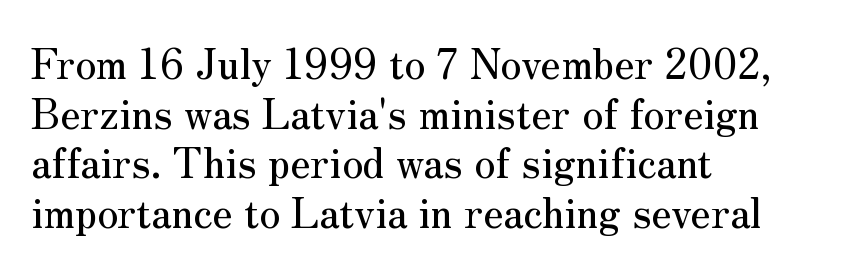
{"serif": "yes", "italic": "no", "width": "normal", "stroke_contrast": "medium", "x_height": "small", "monospaced": "no", "underline": "no", "align": "left", "line_spacing_ratio": 1.21, "letter_spacing": "normal", "letter_spacing_em": 0.0, "glyph_px": 41}
